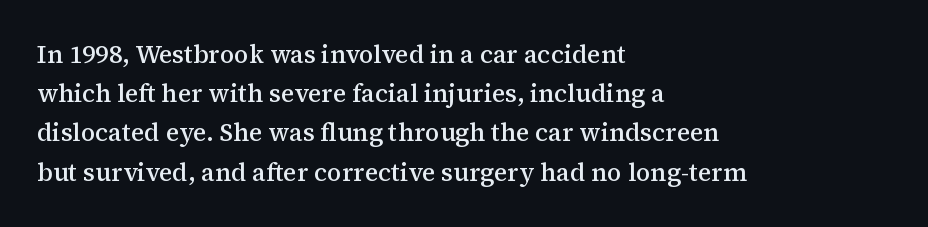
A bare baseline throughout the passage. The sample has been set in demibold, a notch under bold. The paragraph shown leans on its left margin. When letters stand straight like this, we call the style roman or upright. The space between consecutive lines is moderate.
